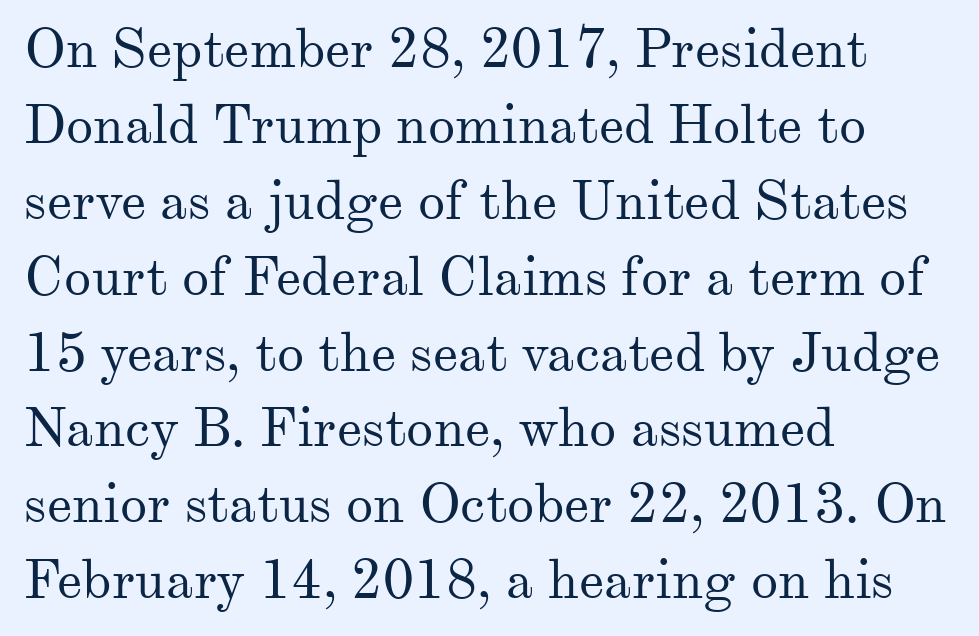
The image shows 55 px regular-weight serif type, upright; set left-aligned, normal line spacing (1.38x), normal letter spacing, not underlined; medium stroke contrast and a small x-height.
